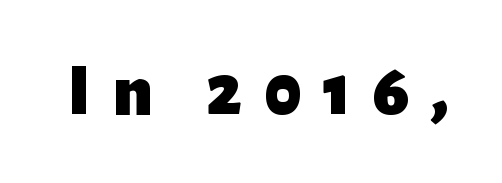
Q: Is the text bold? A: Yes.
Q: Is the text italic (slanted)? A: No, it is upright.
Q: Is the typeface a serif or a sans-serif typeface? A: Sans-serif.
Q: Is the text underlined? A: No.
Q: Is the spacing between letters normal or unusually wide? A: Unusually wide.
Q: Width (condensed, normal, or wide)? A: Normal.
Q: Stroke contrast? A: Low.
Q: x-height? A: Medium.
Q: Monospaced? A: No.
